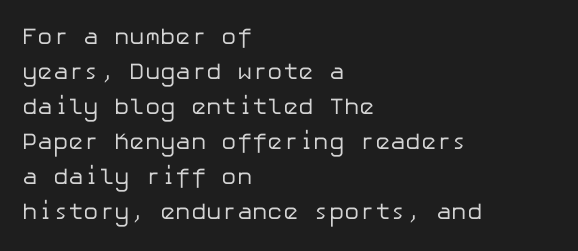
The image shows 23 px text type, upright; set left-aligned, normal line spacing (1.52x), normal letter spacing, not underlined.
